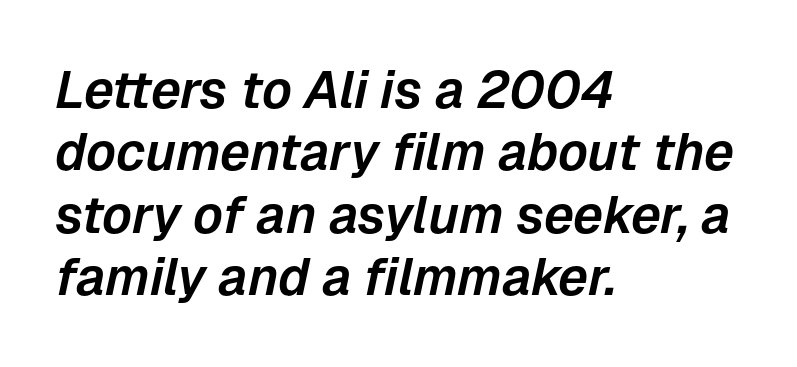
Q: Is the text italic (slanted)? A: Yes, it leans right by about 12 degrees.
Q: Is the text underlined? A: No.
Q: How is the paragraph aligned? A: Left-aligned.
Q: Is the spacing between letters normal or unusually wide? A: Normal.
Q: Width (condensed, normal, or wide)? A: Normal.
Q: Stroke contrast? A: Low.
Q: x-height? A: Medium.
Q: Monospaced? A: No.
